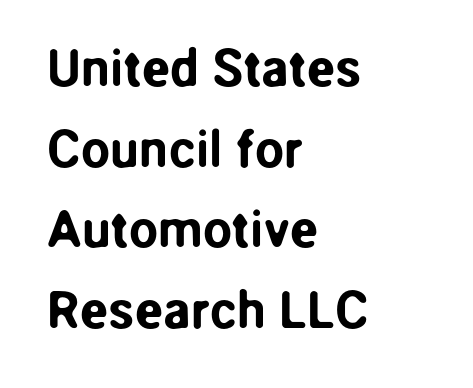
The text was rendered using a sans face with plain stroke endings. Is there much room between lines? A standard amount, neither cramped nor airy. The passage shown is typed in a proportional face where columns would drift. A typesetter would call this zero additional tracking. Descenders are the only things crossing below the line.
